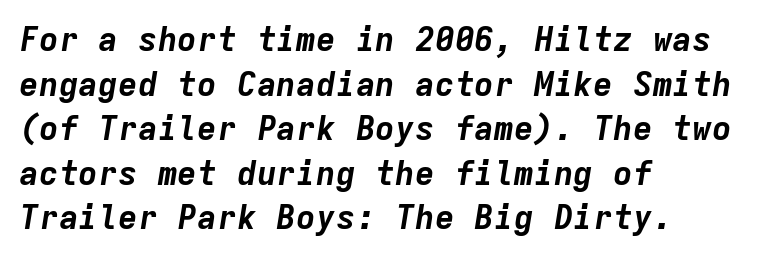
Standard letterfit; no display-style spreading of the glyphs. Every character sits at an angle, as italics do. Whoever set this chose a conventional vertical rhythm. The typesetting leans heavy: a genuine bold.
